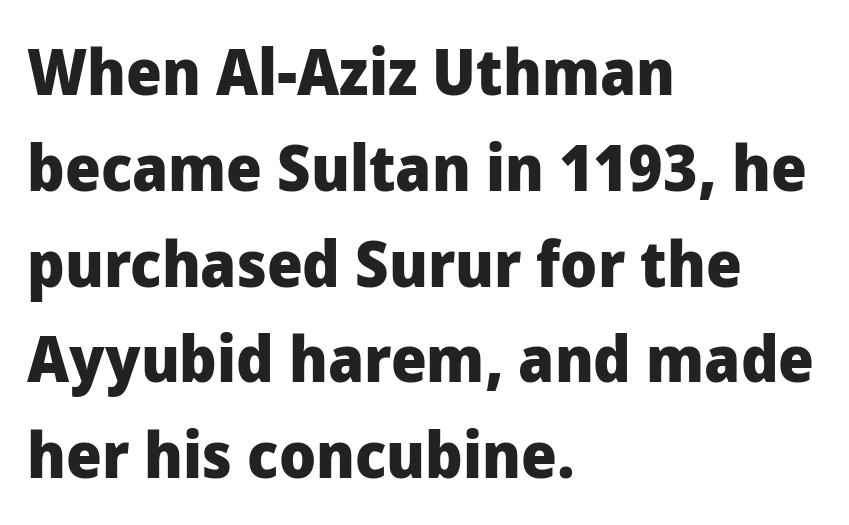
{"serif": "no", "italic": "no", "bold": "yes", "weight": "heavy", "width": "normal", "stroke_contrast": "low", "x_height": "medium", "monospaced": "no", "underline": "no", "align": "left", "line_spacing": "normal", "line_spacing_ratio": 1.52, "letter_spacing": "normal", "letter_spacing_em": 0.0, "glyph_px": 63}
